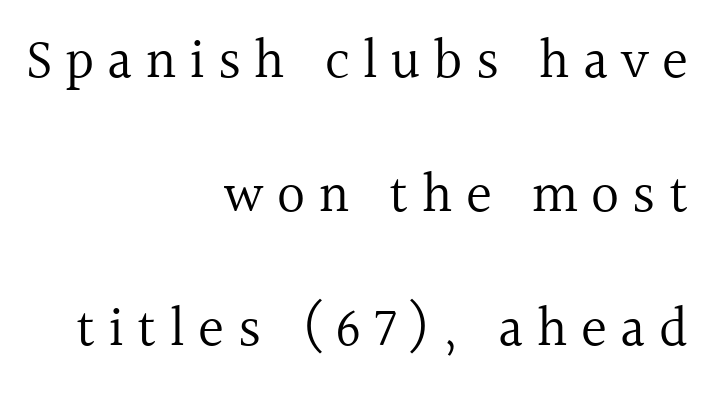
Q: Is the text bold? A: No.
Q: Is the text italic (slanted)? A: No, it is upright.
Q: Is the typeface a serif or a sans-serif typeface? A: Serif.
Q: Is the text underlined? A: No.
Q: How is the paragraph aligned? A: Right-aligned.
Q: Is the spacing between letters normal or unusually wide? A: Unusually wide.
Q: Is the spacing between lines tight, normal or loose? A: Loose.
Q: Width (condensed, normal, or wide)? A: Normal.
Q: x-height? A: Medium.
Q: Monospaced? A: No.
